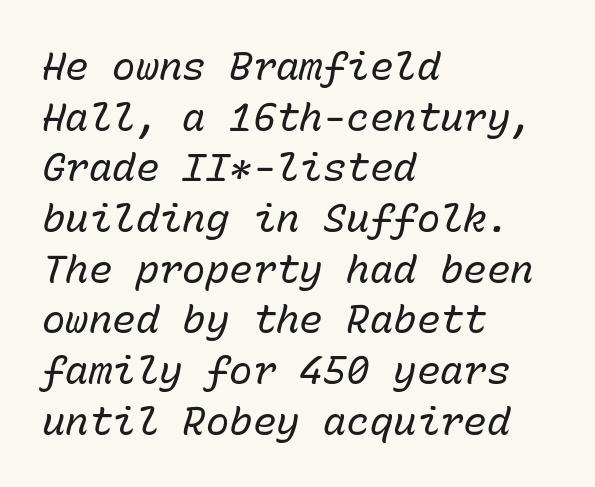
{"italic": "yes", "lean": "right", "slant_degrees": 15, "bold": "no", "weight": "regular", "width": "normal", "stroke_contrast": "low", "x_height": "medium", "monospaced": "yes", "underline": "no", "align": "left", "line_spacing": "normal", "line_spacing_ratio": 1.3, "letter_spacing": "normal", "letter_spacing_em": 0.0, "glyph_px": 39}
